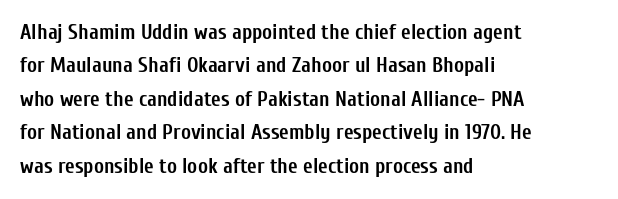
The lines sit at an ordinary, default distance from one another. Bare-footed words on every line. The rendering uses a bold face; every stroke is thick and dark. Posture: upright roman.
